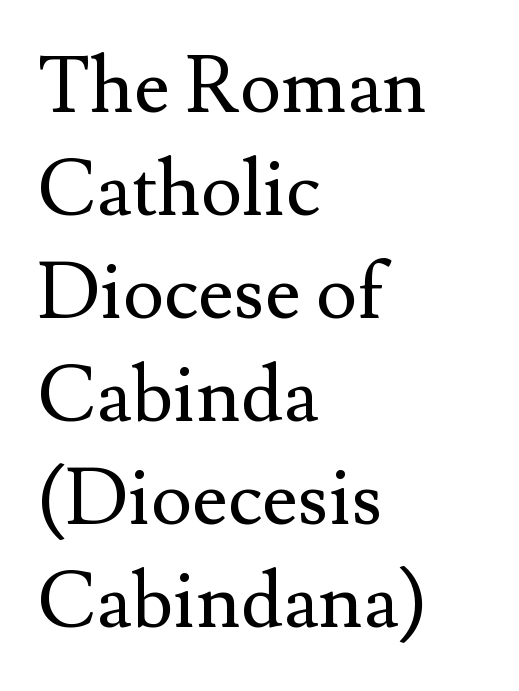
These lines are rendered in a variable-pitch font. Weight: in the light-to-regular range. Posture: straight, roman, zero tilt. Plain, unruled lines of type. The rendering uses a moderate line-height, typical for paragraphs.
